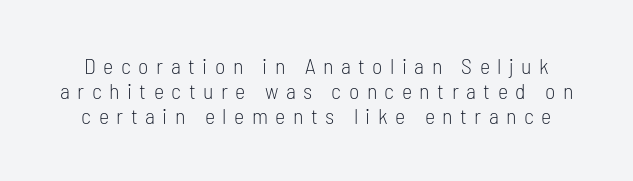
{"italic": "no", "bold": "no", "underline": "no", "line_spacing": "tight", "line_spacing_ratio": 1.13, "letter_spacing": "wide", "letter_spacing_em": 0.34, "glyph_px": 22}
